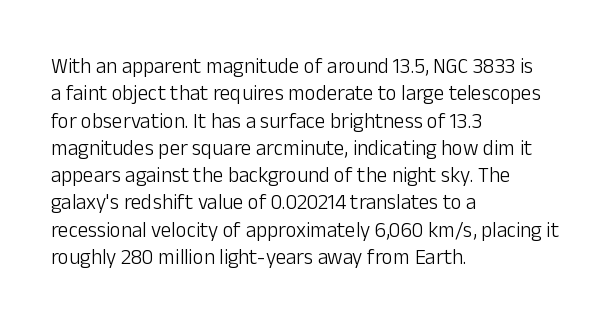
{"italic": "no", "bold": "no", "underline": "no", "align": "left", "line_spacing": "normal", "line_spacing_ratio": 1.3, "letter_spacing": "normal", "letter_spacing_em": 0.0, "glyph_px": 21}
